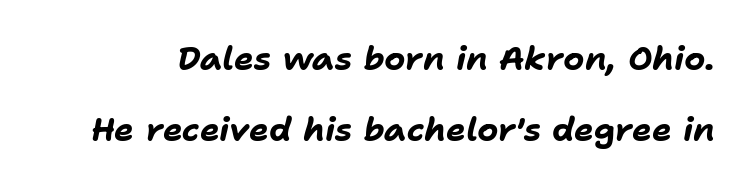
Underlining? Definitely not there. The specimen reads as italic at a glance. The rendering keeps characters at their native spacing. Here the designer chose a conventional face with non-uniform glyph widths. Set as a true bold cut, around the 700 mark.
